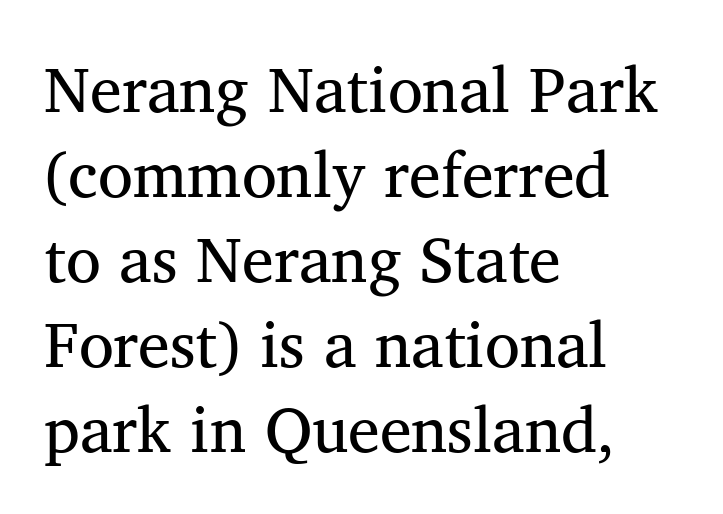
{"serif": "yes", "italic": "no", "bold": "no", "weight": "regular", "width": "normal", "stroke_contrast": "medium", "x_height": "medium", "monospaced": "no", "underline": "no", "align": "left", "line_spacing": "normal", "line_spacing_ratio": 1.33, "letter_spacing": "normal", "letter_spacing_em": 0.0, "glyph_px": 64}
